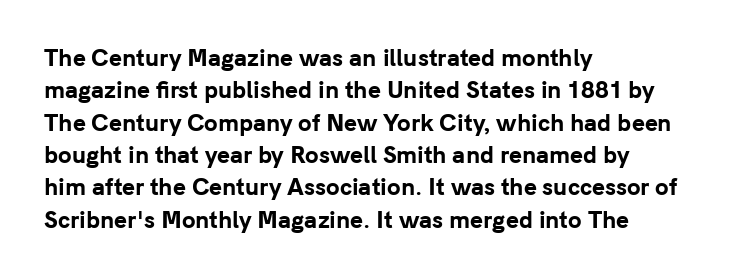
Q: Is the text bold? A: Yes.
Q: Is the text italic (slanted)? A: No, it is upright.
Q: Is the text underlined? A: No.
Q: How is the paragraph aligned? A: Left-aligned.
Q: Is the spacing between letters normal or unusually wide? A: Normal.
Q: Is the spacing between lines tight, normal or loose? A: Normal.
